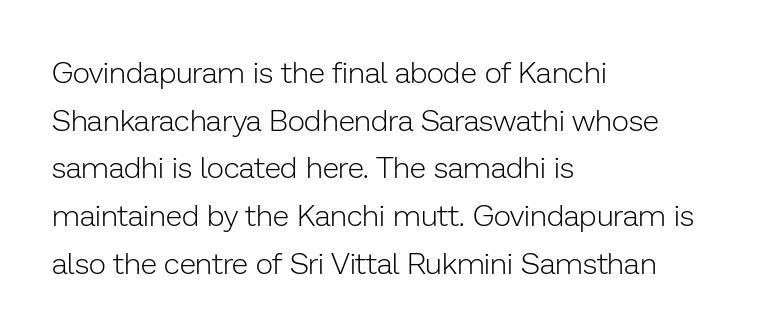
This sample keeps an unexceptional amount of space between lines. The line texture is even and compact thanks to regular tracking. Only glyphs here, with clear space below each row. Weight class: somewhere from thin through regular. The letters stand upright; this is a roman face. The lines are quadded left.
